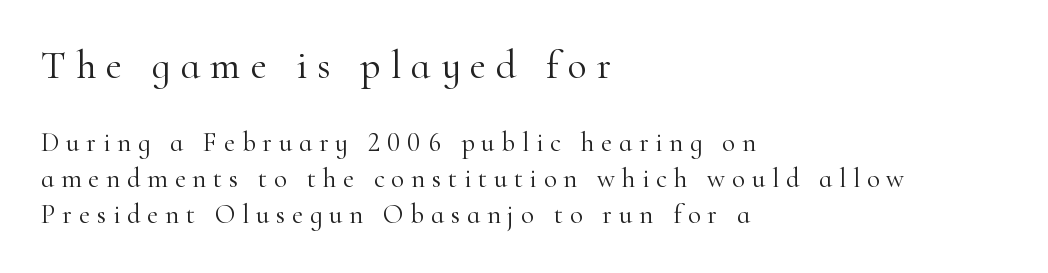
The image shows 40 px light serif type, upright; set left-aligned, normal line spacing (1.33x), unusually wide letter spacing (+0.25 em), not underlined; the first (top) block is 1.48x larger; high stroke contrast and a small x-height.
